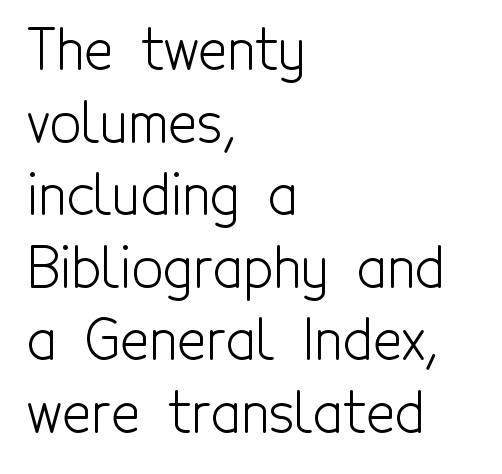
Q: Is the text bold? A: No.
Q: Is the text italic (slanted)? A: No, it is upright.
Q: Is the typeface a serif or a sans-serif typeface? A: Sans-serif.
Q: Is the text underlined? A: No.
Q: How is the paragraph aligned? A: Left-aligned.
Q: Is the spacing between letters normal or unusually wide? A: Normal.
Q: Is the spacing between lines tight, normal or loose? A: Normal.
Q: Width (condensed, normal, or wide)? A: Condensed.
Q: x-height? A: Medium.
Q: Monospaced? A: No.
